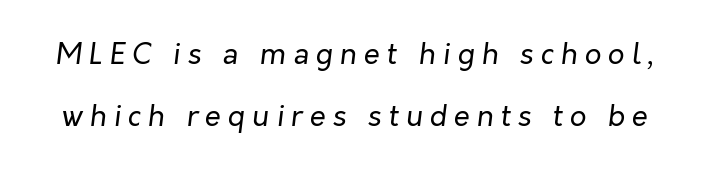
The letterforms sit at book weight or below. A great deal of white space separates one row of letters from the next. Is this a fixed-width face? No — the glyphs have proportional, varying widths. It's the slanting kind of type. What stands out about the letter spacing? Its width — letters are far apart. The gap between lines stays unmarked.
